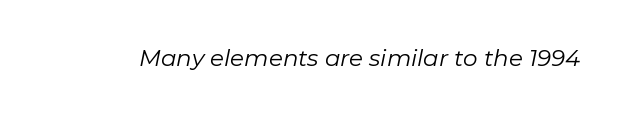
The strokes carry an ordinary text weight at most. Has an underline been added? It has not. Tracking here is standard; glyphs follow each other at the usual distance. Posture: slanted.
